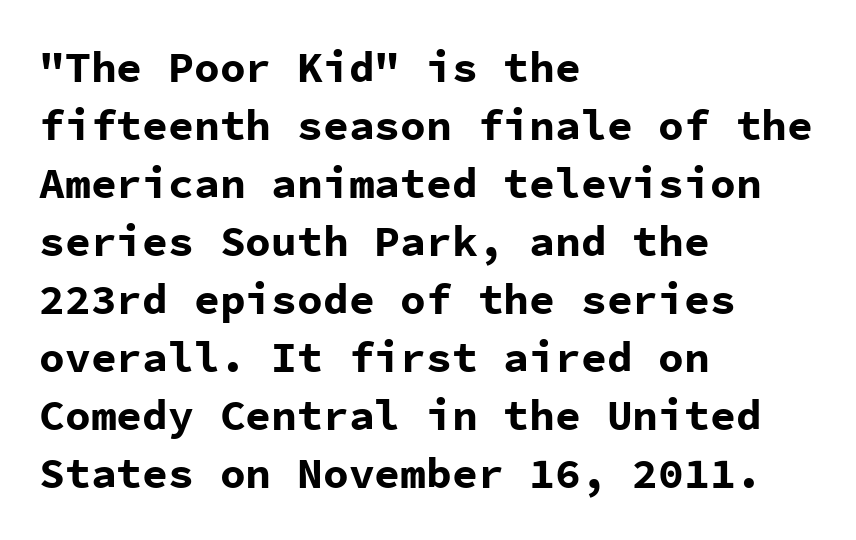
Q: Is the text bold? A: Yes.
Q: Is the text italic (slanted)? A: No, it is upright.
Q: Is the typeface a serif or a sans-serif typeface? A: Sans-serif.
Q: Is the text underlined? A: No.
Q: How is the paragraph aligned? A: Left-aligned.
Q: Is the spacing between letters normal or unusually wide? A: Normal.
Q: Is the spacing between lines tight, normal or loose? A: Normal.
Q: Width (condensed, normal, or wide)? A: Normal.
Q: Stroke contrast? A: Low.
Q: x-height? A: Medium.
Q: Monospaced? A: Yes.
